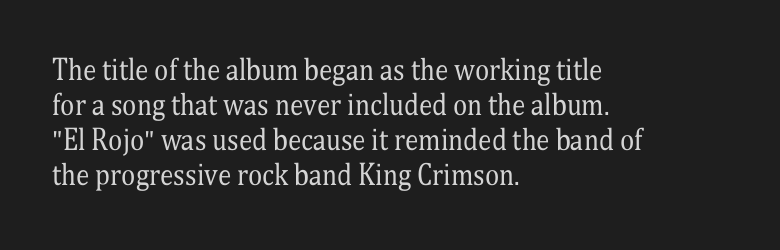
Style check: upright. Plain, unruled lines of type. The paragraph has a hard left edge and a soft right edge. This rendering leaves character spacing at its baseline value. A typesetter would call this leading conventional body-copy spacing. These glyphs show unthickened strokes, regular width or finer.
